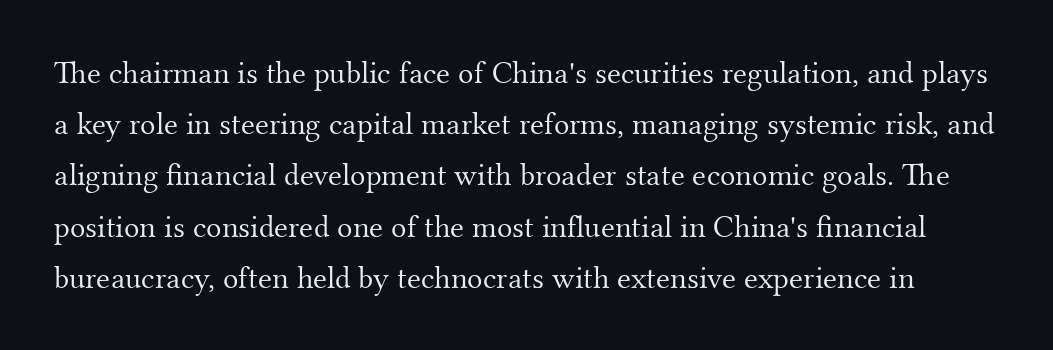
Q: Is the text bold? A: No.
Q: Is the text italic (slanted)? A: No, it is upright.
Q: Is the typeface a serif or a sans-serif typeface? A: Serif.
Q: Is the text underlined? A: No.
Q: Is the spacing between letters normal or unusually wide? A: Normal.
Q: Is the spacing between lines tight, normal or loose? A: Normal.
Q: Width (condensed, normal, or wide)? A: Normal.
Q: Stroke contrast? A: Medium.
Q: x-height? A: Small.
Q: Monospaced? A: No.
